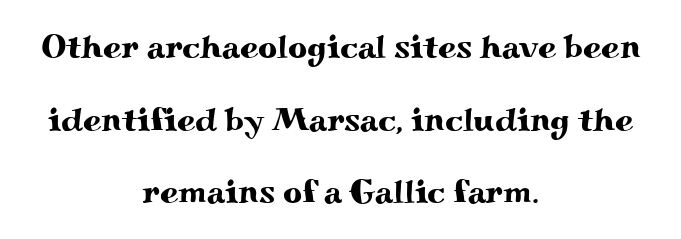
The image shows 33 px wide serif type, upright; set centered, loose line spacing (2.2x), normal letter spacing, not underlined; medium stroke contrast and a small x-height.
